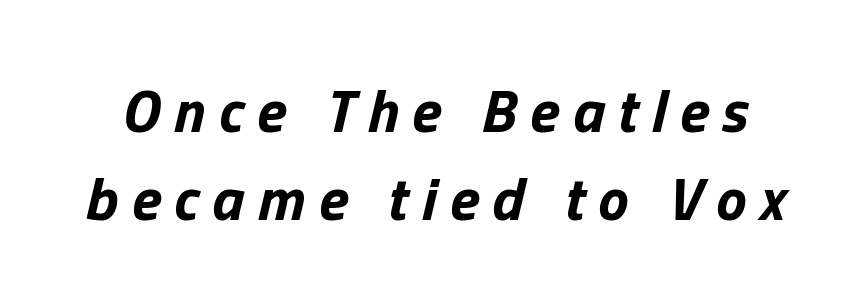
Q: Is the text bold? A: Yes.
Q: Is the text italic (slanted)? A: Yes, it leans right by about 13 degrees.
Q: Is the text underlined? A: No.
Q: Is the spacing between letters normal or unusually wide? A: Unusually wide.
Q: Is the spacing between lines tight, normal or loose? A: Normal.
Q: Width (condensed, normal, or wide)? A: Normal.
Q: Stroke contrast? A: Low.
Q: x-height? A: Medium.
Q: Monospaced? A: No.
